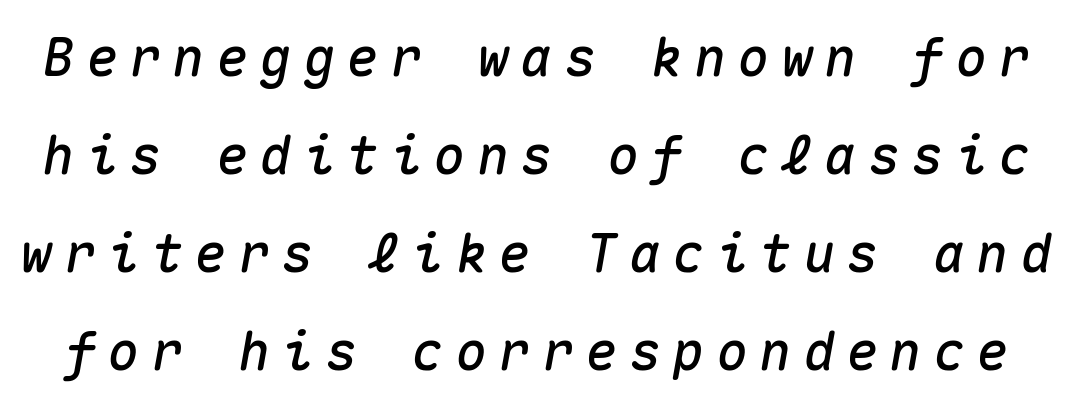
The image shows 53 px text type, italic (leaning right), monospaced; set line spacing 1.85x, unusually wide letter spacing (+0.22 em), not underlined; medium stroke contrast and a medium x-height.
